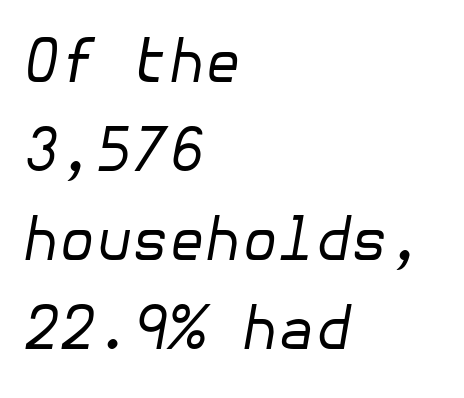
The image shows 59 px regular-weight type, italic (leaning right); set left-aligned, normal line spacing (1.51x), normal letter spacing, not underlined; low stroke contrast and a medium x-height.
